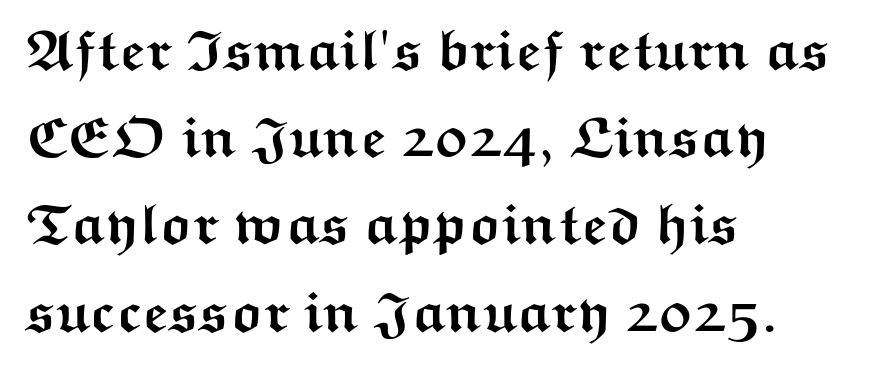
The image shows 57 px semibold, wide sans-serif type, upright; set left-aligned, normal line spacing (1.53x), normal letter spacing, not underlined; medium stroke contrast and a medium x-height.
